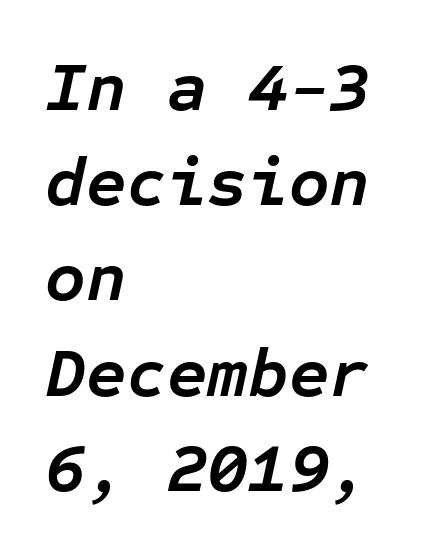
Q: Is the text bold? A: Yes.
Q: Is the text italic (slanted)? A: Yes, it leans right by about 12 degrees.
Q: Is the text underlined? A: No.
Q: How is the paragraph aligned? A: Left-aligned.
Q: Is the spacing between letters normal or unusually wide? A: Normal.
Q: Is the spacing between lines tight, normal or loose? A: Normal.
Q: Width (condensed, normal, or wide)? A: Normal.
Q: Stroke contrast? A: Low.
Q: x-height? A: Medium.
Q: Monospaced? A: Yes.
